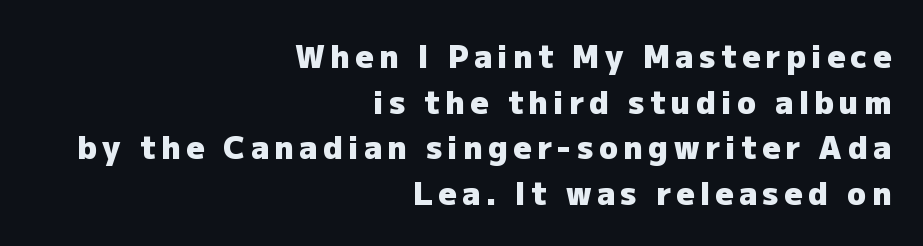
{"serif": "no", "italic": "no", "bold": "yes", "weight": "heavy", "width": "normal", "stroke_contrast": "low", "x_height": "medium", "monospaced": "no", "underline": "no", "align": "right", "line_spacing": "normal", "line_spacing_ratio": 1.47, "glyph_px": 31}
